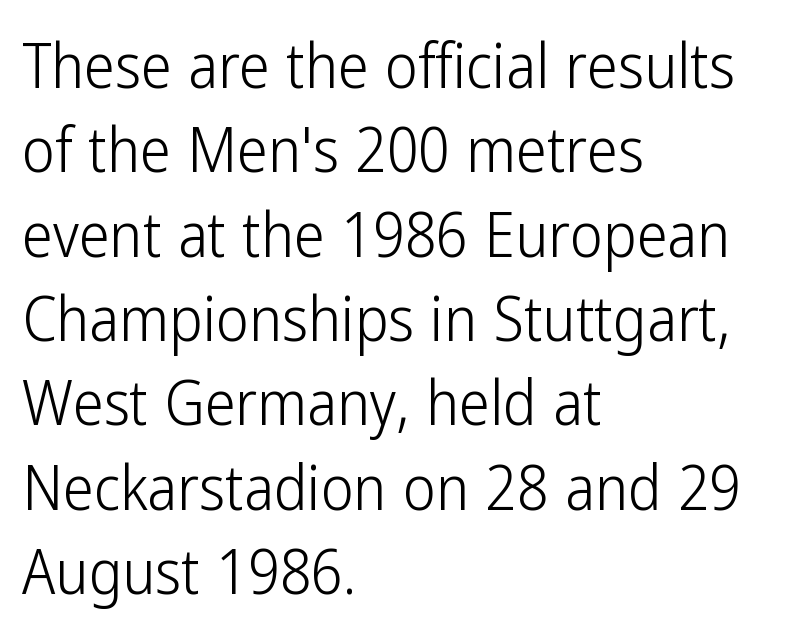
Q: Is the text bold? A: No.
Q: Is the text italic (slanted)? A: No, it is upright.
Q: Is the typeface a serif or a sans-serif typeface? A: Sans-serif.
Q: Is the text underlined? A: No.
Q: How is the paragraph aligned? A: Left-aligned.
Q: Is the spacing between letters normal or unusually wide? A: Normal.
Q: Is the spacing between lines tight, normal or loose? A: Normal.
Q: Width (condensed, normal, or wide)? A: Condensed.
Q: Stroke contrast? A: Low.
Q: x-height? A: Medium.
Q: Monospaced? A: No.
